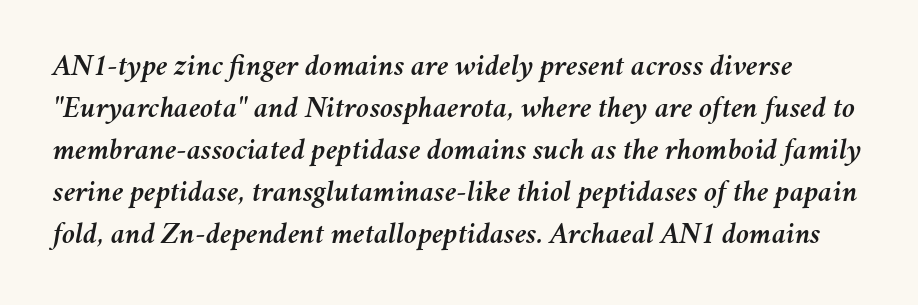
Q: Is the text italic (slanted)? A: Yes, it leans right by about 11 degrees.
Q: Is the text underlined? A: No.
Q: Is the spacing between letters normal or unusually wide? A: Normal.
Q: Is the spacing between lines tight, normal or loose? A: Normal.
Q: Width (condensed, normal, or wide)? A: Normal.
Q: Stroke contrast? A: Medium.
Q: x-height? A: Medium.
Q: Monospaced? A: No.
